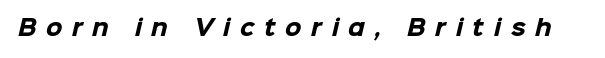
The passage shown has open, widely tracked lettering throughout. Underline: absent. These words are printed bold, with thick strokes throughout.
